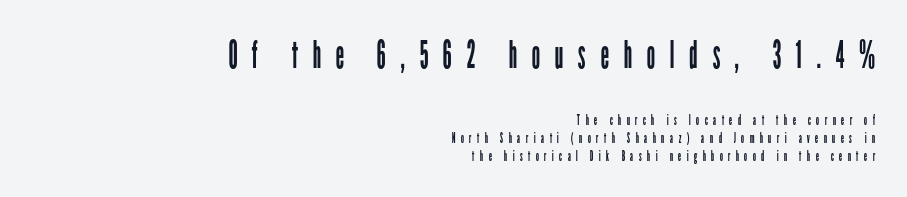
You can tell from the bare stems that sans-serif type was used. The font is comparable to plain body text, perhaps lighter. Notice how descenders clear the ascenders below comfortably — that's standard leading. Substantial extra tracking has been applied to these lines. This sample has the flowing, uneven cadence of proportional lettering. Short and long lines alike share a common ending point at right.
